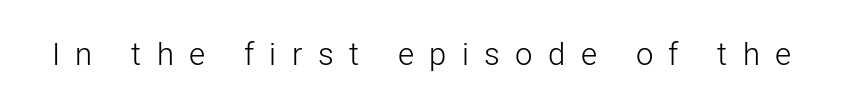
{"serif": "no", "italic": "no", "bold": "no", "weight": "light", "width": "normal", "stroke_contrast": "low", "x_height": "medium", "monospaced": "no", "underline": "no", "letter_spacing": "wide", "letter_spacing_em": 0.5, "glyph_px": 31}
